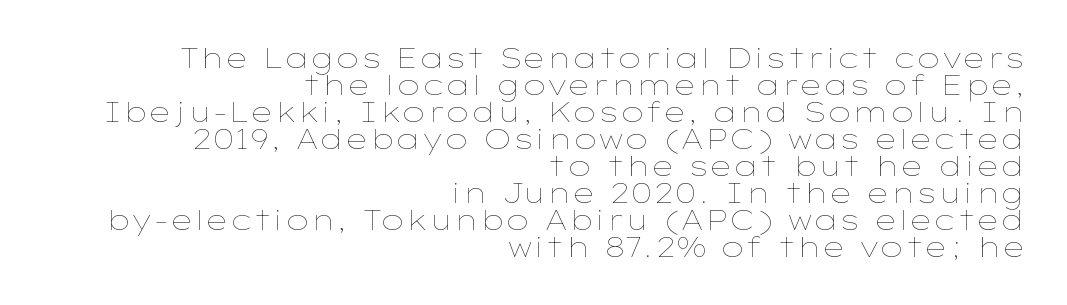
Q: Is the text bold? A: No.
Q: Is the text italic (slanted)? A: No, it is upright.
Q: Is the text underlined? A: No.
Q: How is the paragraph aligned? A: Right-aligned.
Q: Is the spacing between letters normal or unusually wide? A: Normal.
Q: Is the spacing between lines tight, normal or loose? A: Tight.
